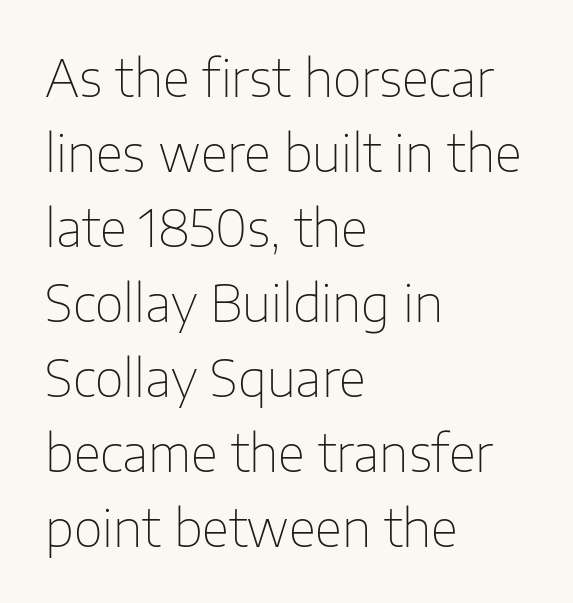
{"serif": "no", "italic": "no", "bold": "no", "weight": "thin", "width": "normal", "stroke_contrast": "low", "x_height": "medium", "monospaced": "no", "underline": "no", "align": "left", "line_spacing": "normal", "line_spacing_ratio": 1.5, "letter_spacing": "normal", "letter_spacing_em": 0.0, "glyph_px": 50}
